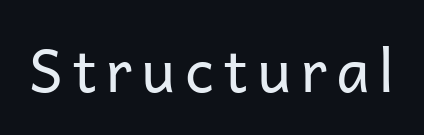
The image shows 59 px regular-weight sans-serif type, upright; set not underlined; low stroke contrast and a medium x-height.
